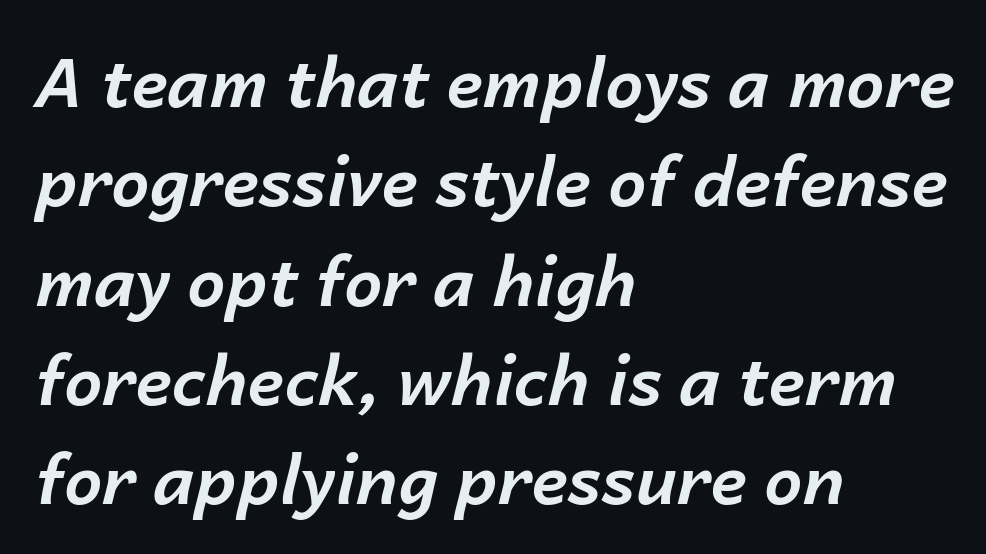
{"italic": "yes", "lean": "right", "slant_degrees": 14, "bold": "yes", "weight": "bold", "width": "normal", "stroke_contrast": "low", "x_height": "medium", "monospaced": "no", "underline": "no", "align": "left", "line_spacing": "normal", "line_spacing_ratio": 1.46, "letter_spacing": "normal", "letter_spacing_em": 0.0, "glyph_px": 68}
